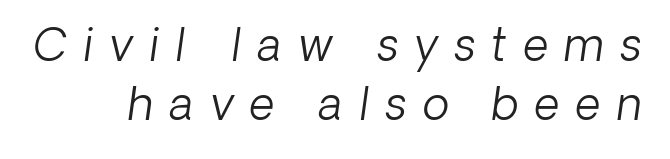
Unbolded letterforms with no extra heft. The letterforms stand isolated, each surrounded by extra space. Spacing verdict: proportional, widths tailored to each character. A clean baseline with only descenders dipping below it. Line spacing here is normal.
